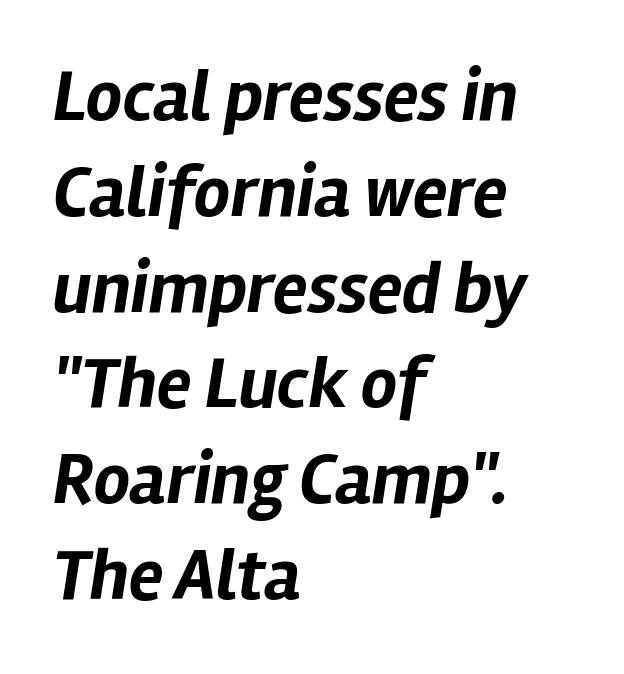
Q: Is the text bold? A: Yes.
Q: Is the text italic (slanted)? A: Yes, it leans right by about 12 degrees.
Q: Is the text underlined? A: No.
Q: How is the paragraph aligned? A: Left-aligned.
Q: Is the spacing between letters normal or unusually wide? A: Normal.
Q: Is the spacing between lines tight, normal or loose? A: Normal.
Q: Width (condensed, normal, or wide)? A: Normal.
Q: Stroke contrast? A: Low.
Q: x-height? A: Medium.
Q: Monospaced? A: No.
